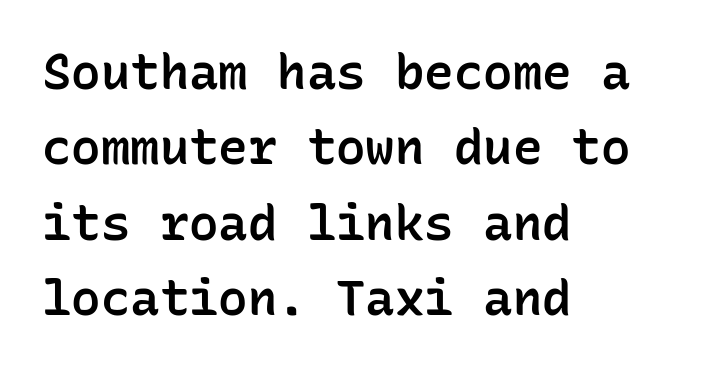
Q: Is the text bold? A: Semi-bold.
Q: Is the text italic (slanted)? A: No, it is upright.
Q: Is the typeface a serif or a sans-serif typeface? A: Sans-serif.
Q: Is the text underlined? A: No.
Q: How is the paragraph aligned? A: Left-aligned.
Q: Is the spacing between letters normal or unusually wide? A: Normal.
Q: Is the spacing between lines tight, normal or loose? A: Normal.
Q: Width (condensed, normal, or wide)? A: Normal.
Q: Stroke contrast? A: Low.
Q: x-height? A: Medium.
Q: Monospaced? A: Yes.
